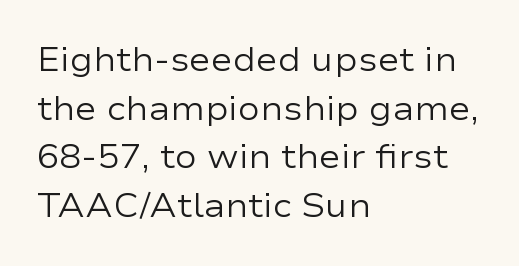
Q: Is the text bold? A: No.
Q: Is the text italic (slanted)? A: No, it is upright.
Q: Is the typeface a serif or a sans-serif typeface? A: Sans-serif.
Q: Is the text underlined? A: No.
Q: How is the paragraph aligned? A: Left-aligned.
Q: Is the spacing between letters normal or unusually wide? A: Normal.
Q: Is the spacing between lines tight, normal or loose? A: Normal.
Q: Width (condensed, normal, or wide)? A: Wide.
Q: Stroke contrast? A: Low.
Q: x-height? A: Medium.
Q: Monospaced? A: No.
